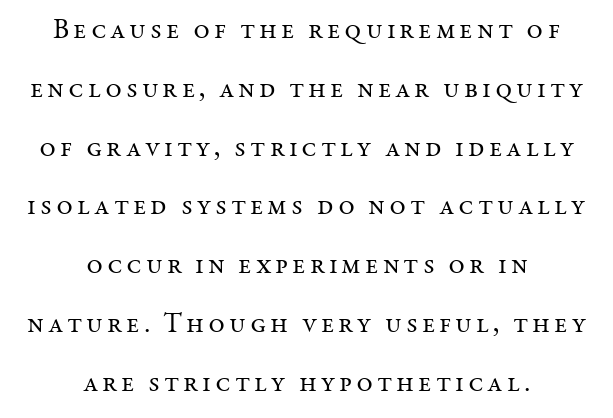
Q: Is the text bold? A: No.
Q: Is the text italic (slanted)? A: No, it is upright.
Q: Is the typeface a serif or a sans-serif typeface? A: Serif.
Q: Is the text underlined? A: No.
Q: How is the paragraph aligned? A: Centered.
Q: Is the spacing between lines tight, normal or loose? A: Loose.
Q: Width (condensed, normal, or wide)? A: Normal.
Q: Stroke contrast? A: Medium.
Q: x-height? A: Medium.
Q: Monospaced? A: No.
